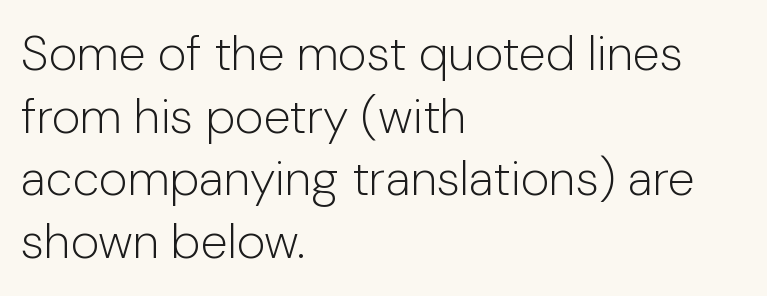
Q: Is the text bold? A: No.
Q: Is the text italic (slanted)? A: No, it is upright.
Q: Is the typeface a serif or a sans-serif typeface? A: Sans-serif.
Q: Is the text underlined? A: No.
Q: How is the paragraph aligned? A: Left-aligned.
Q: Is the spacing between letters normal or unusually wide? A: Normal.
Q: Is the spacing between lines tight, normal or loose? A: Normal.
Q: Width (condensed, normal, or wide)? A: Normal.
Q: Stroke contrast? A: Low.
Q: x-height? A: Medium.
Q: Monospaced? A: No.
